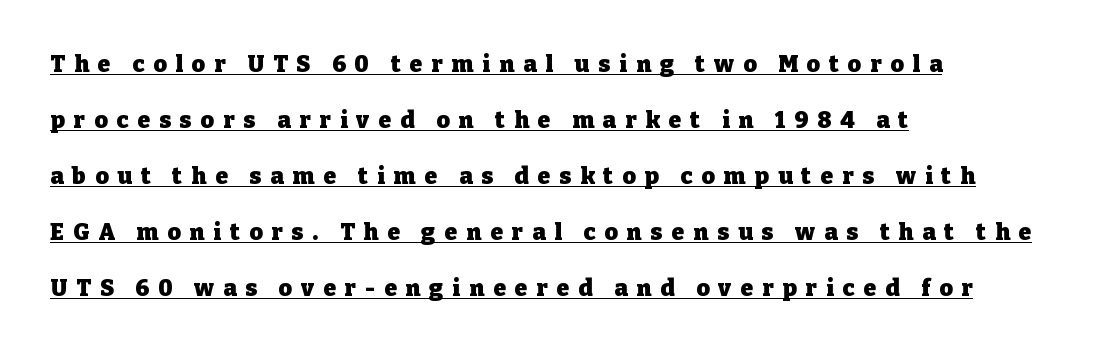
Reading down the block, your eye returns to a fixed left position each line. Honestly, the rows look like they've been pulled way apart. These characters rest on top of a visible drawn line. Pretty heavy lettering here — definitely bold.
